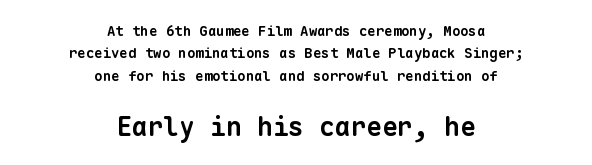
{"bold": "yes", "underline": "no", "align": "center", "line_spacing": "normal", "line_spacing_ratio": 1.59, "letter_spacing": "normal", "letter_spacing_em": 0.0, "larger_block": "second", "size_ratio": 1.86, "glyph_px": 26}
